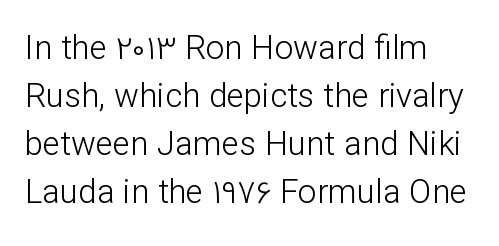
Q: Is the text bold? A: No.
Q: Is the text italic (slanted)? A: No, it is upright.
Q: Is the typeface a serif or a sans-serif typeface? A: Sans-serif.
Q: Is the text underlined? A: No.
Q: How is the paragraph aligned? A: Left-aligned.
Q: Is the spacing between letters normal or unusually wide? A: Normal.
Q: Is the spacing between lines tight, normal or loose? A: Normal.
Q: Width (condensed, normal, or wide)? A: Normal.
Q: Stroke contrast? A: Low.
Q: x-height? A: Medium.
Q: Monospaced? A: No.
